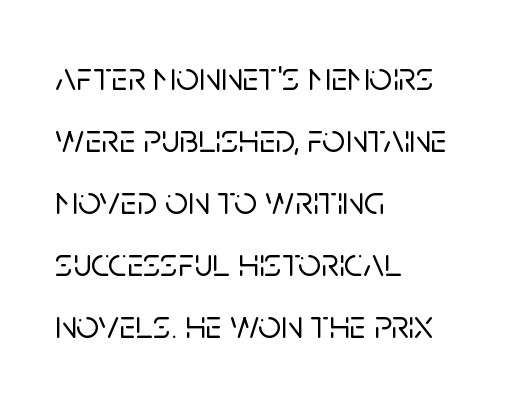
{"serif": "no", "italic": "no", "width": "normal", "stroke_contrast": "low", "x_height": "large", "monospaced": "no", "underline": "no", "align": "left", "line_spacing": "normal", "line_spacing_ratio": 1.55, "letter_spacing": "normal", "letter_spacing_em": 0.0, "glyph_px": 40}
